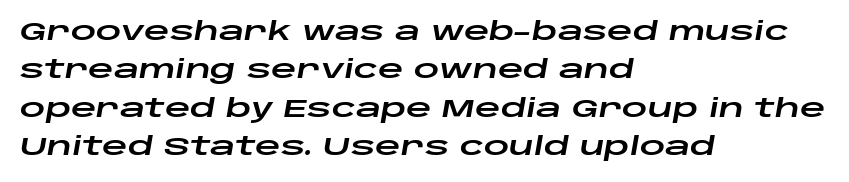
{"italic": "yes", "lean": "right", "slant_degrees": 10, "underline": "no", "align": "left", "line_spacing": "normal", "line_spacing_ratio": 1.54, "letter_spacing": "normal", "letter_spacing_em": 0.0, "glyph_px": 25}
